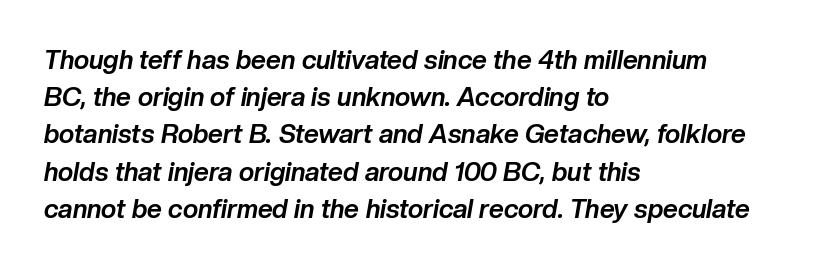
Q: Is the text bold? A: Yes.
Q: Is the text italic (slanted)? A: Yes, it leans right by about 10 degrees.
Q: Is the text underlined? A: No.
Q: How is the paragraph aligned? A: Left-aligned.
Q: Is the spacing between letters normal or unusually wide? A: Normal.
Q: Is the spacing between lines tight, normal or loose? A: Normal.
